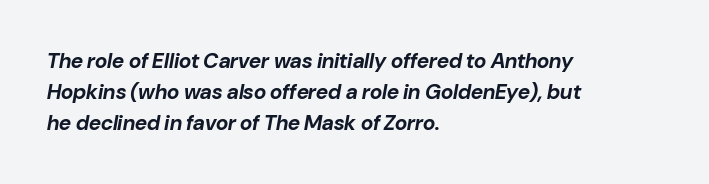
The image shows 21 px bold type, italic (leaning right); set left-aligned, normal line spacing (1.47x), normal letter spacing, not underlined.
